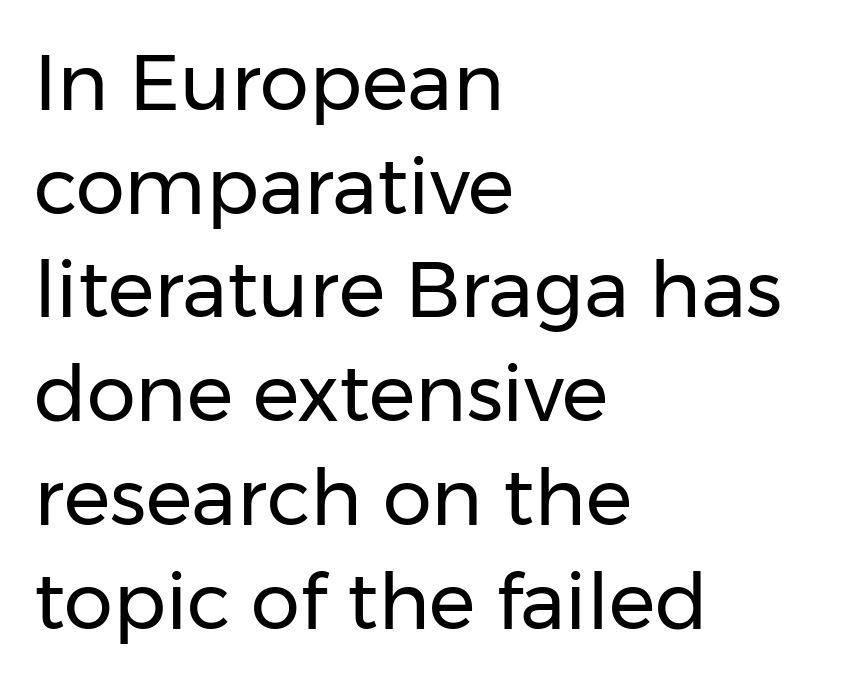
The image shows 78 px regular-weight sans-serif type, upright; set left-aligned, normal line spacing (1.33x), normal letter spacing, not underlined; low stroke contrast and a medium x-height.
